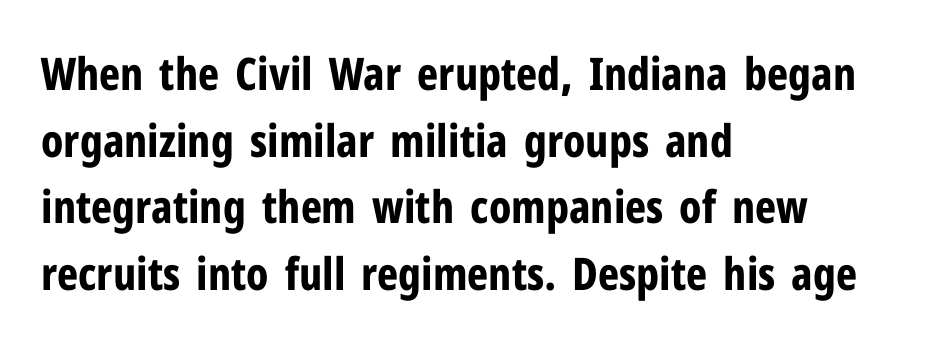
The image shows 45 px bold, condensed sans-serif type, upright; set left-aligned, normal line spacing (1.48x), normal letter spacing, not underlined; low stroke contrast and a medium x-height.
